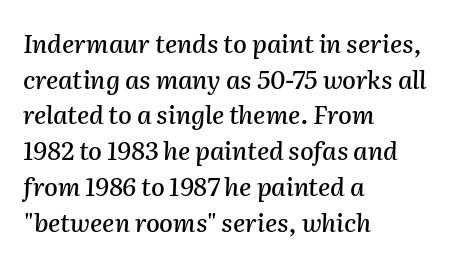
The image shows 25 px text type, italic (leaning right); set left-aligned, normal line spacing (1.43x), normal letter spacing, not underlined.
